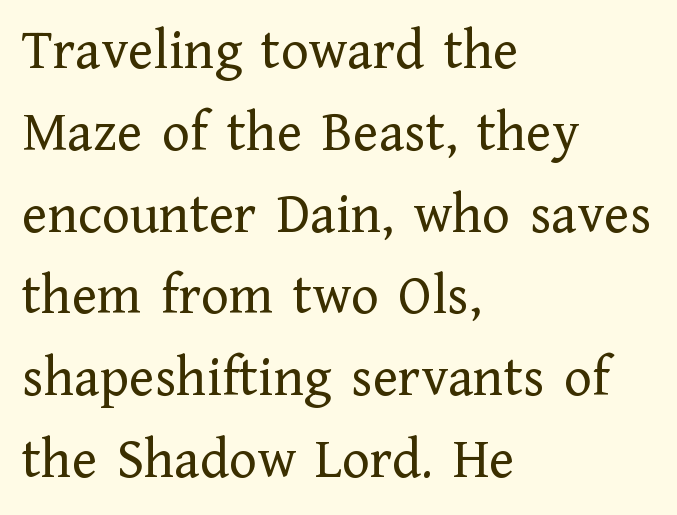
Q: Is the text bold? A: No.
Q: Is the text italic (slanted)? A: No, it is upright.
Q: Is the typeface a serif or a sans-serif typeface? A: Serif.
Q: Is the text underlined? A: No.
Q: How is the paragraph aligned? A: Left-aligned.
Q: Is the spacing between letters normal or unusually wide? A: Normal.
Q: Is the spacing between lines tight, normal or loose? A: Normal.
Q: Width (condensed, normal, or wide)? A: Normal.
Q: Stroke contrast? A: Low.
Q: x-height? A: Medium.
Q: Monospaced? A: No.
